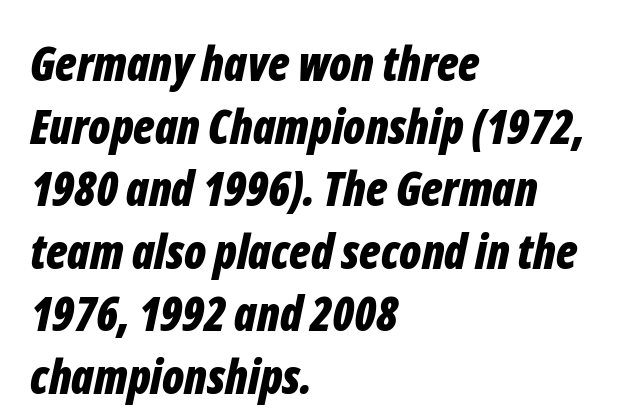
{"italic": "yes", "lean": "right", "slant_degrees": 12, "bold": "yes", "weight": "bold", "width": "condensed", "stroke_contrast": "low", "x_height": "medium", "monospaced": "no", "underline": "no", "align": "left", "line_spacing": "normal", "line_spacing_ratio": 1.33, "letter_spacing": "normal", "letter_spacing_em": 0.0, "glyph_px": 47}
